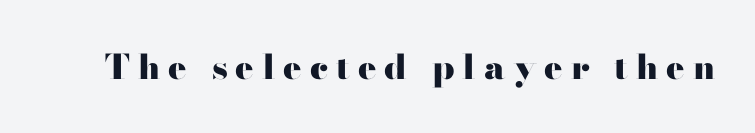
Stroke terminals: seriffed. Plain, unruled lines of type. Spacing between characters has been opened up far beyond the box default. Is there any slant? The stems are plumb. The font is running at its bold setting.
